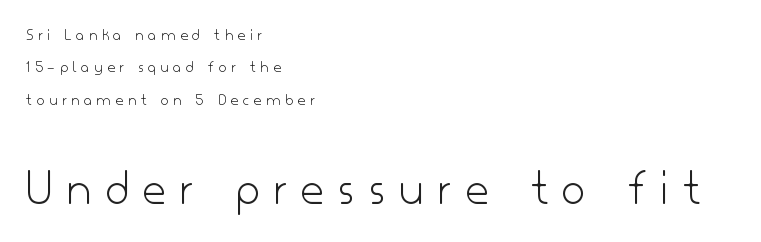
{"serif": "no", "italic": "no", "bold": "no", "weight": "light", "width": "normal", "stroke_contrast": "low", "x_height": "small", "monospaced": "no", "underline": "no", "align": "left", "line_spacing": "loose", "line_spacing_ratio": 1.91, "letter_spacing": "wide", "letter_spacing_em": 0.28, "larger_block": "second", "size_ratio": 3.0, "glyph_px": 51}
